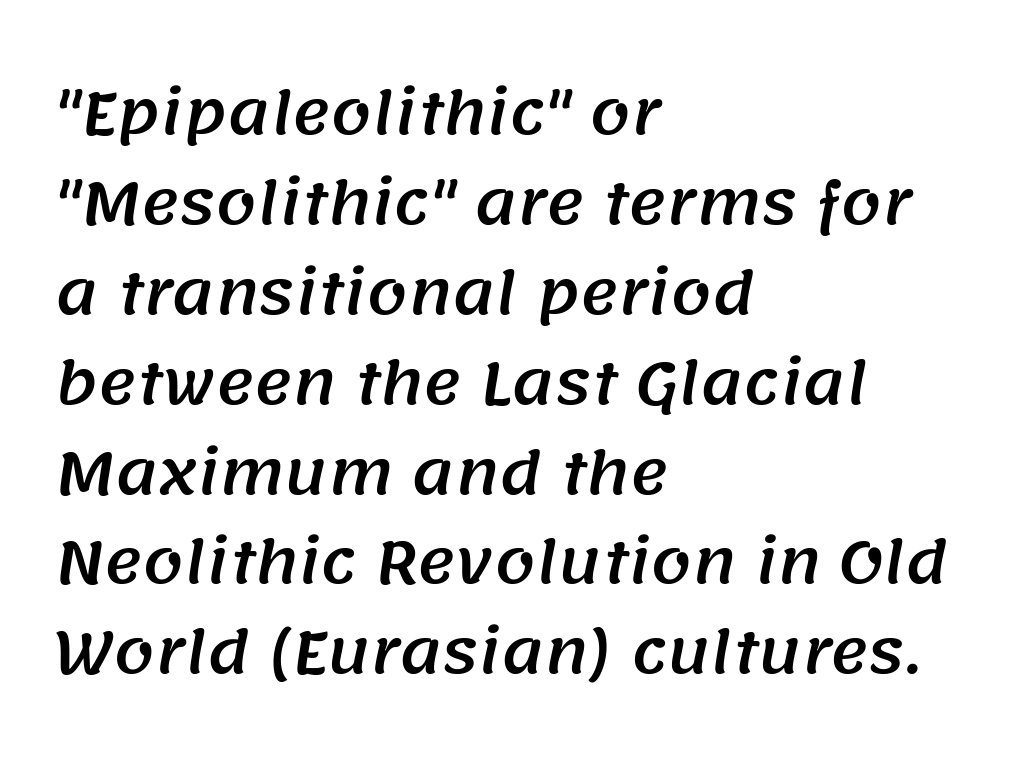
The image shows 58 px sans-serif type; set left-aligned, normal line spacing (1.55x), normal letter spacing, not underlined; medium stroke contrast and a large x-height.
